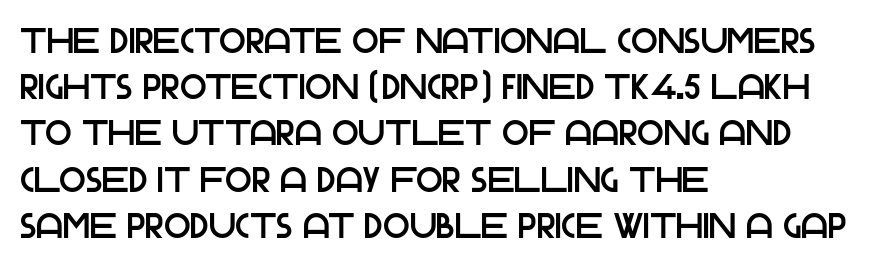
The leading is moderate, giving the passage an even texture. Serifs: no, the terminals of the letterforms are clean. The space directly below the letters is spotless. The face used here is proportionally spaced, like ordinary book or web type.
